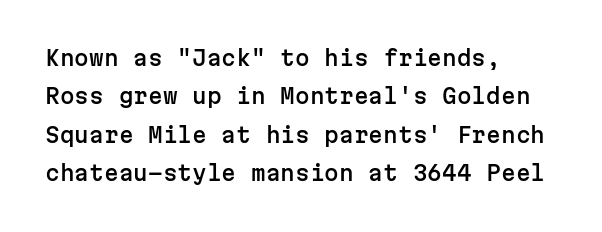
{"italic": "no", "underline": "no", "align": "left", "line_spacing_ratio": 1.83, "letter_spacing": "normal", "letter_spacing_em": 0.0, "glyph_px": 21}
